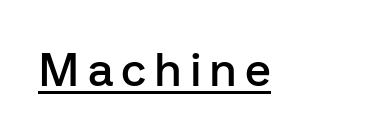
The image shows 47 px semibold sans-serif type, upright; set left-aligned, underlined; low stroke contrast and a medium x-height.
